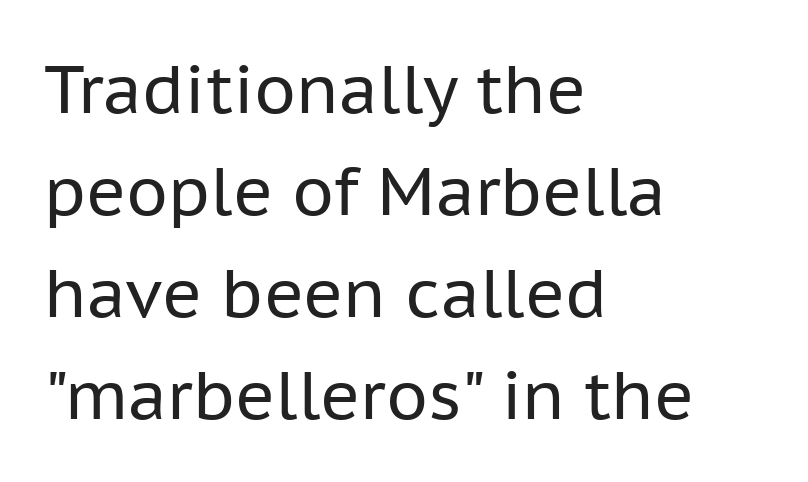
Is the stroke heavy? The answer is a plain regular-or-lighter. Bare-footed words on every line. Font category for this specimen: sans-serif. Left-aligned paragraph, ragged on the right. Spacing verdict: proportional, widths tailored to each character. Tracking value appears to be zero — textbook default spacing.
